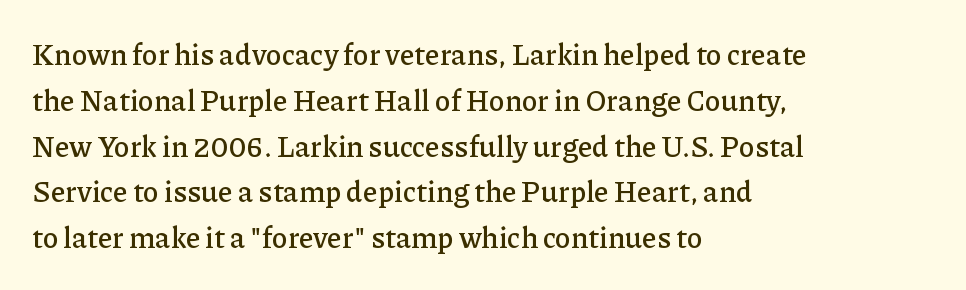
The image shows 29 px serif type, upright; set left-aligned, normal line spacing (1.58x), normal letter spacing, not underlined; low stroke contrast and a medium x-height.
